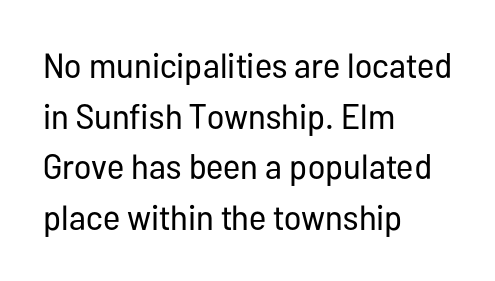
The image shows 35 px regular-weight, condensed sans-serif type, upright; set left-aligned, normal line spacing (1.45x), normal letter spacing, not underlined; low stroke contrast and a medium x-height.
